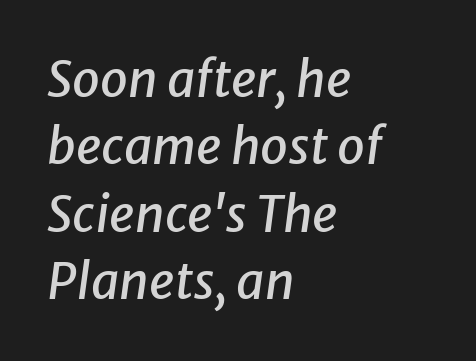
Honestly, the letter spacing is just normal — you wouldn't notice it. Successive baselines arrive at the customary interval. Does the lettering tilt? It does — this is italic. Does the copy run flush right? No — it runs flush left. Nobody drew a line under any word here.
